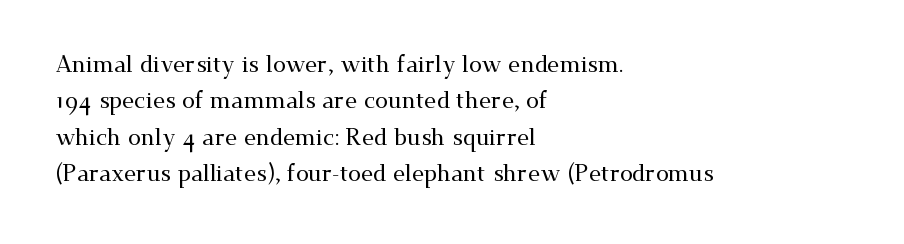
{"italic": "no", "underline": "no", "align": "left", "line_spacing": "normal", "line_spacing_ratio": 1.58, "letter_spacing": "normal", "letter_spacing_em": 0.0, "glyph_px": 23}
